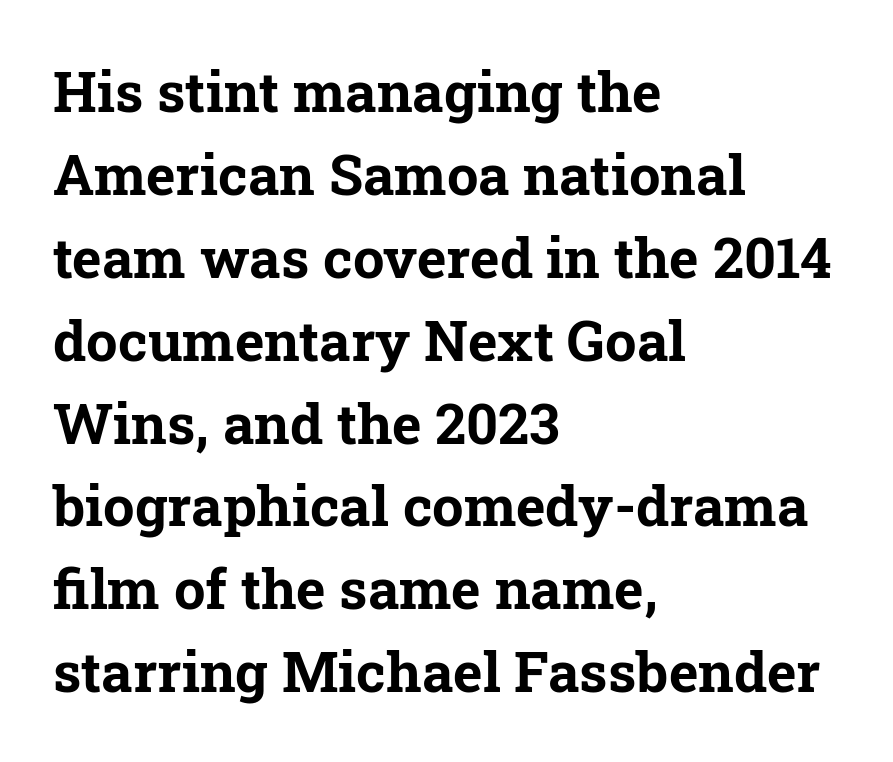
Interline gaps are of average width in this sample. Each glyph is drawn with heavy, bold strokes. The face used here is rendered with its standard letterfit. Honestly, there is no underline to notice here at all.
